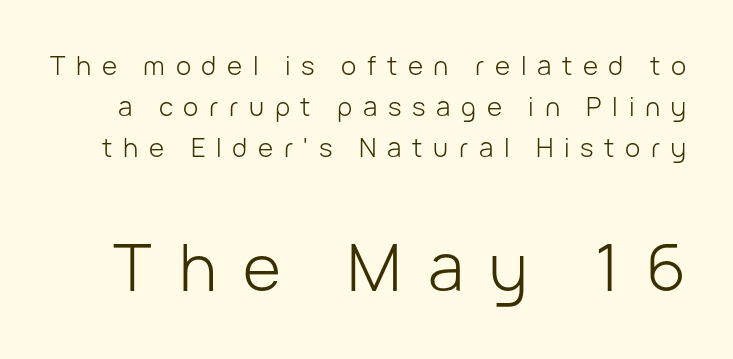
The image shows 65 px light sans-serif type, upright; set normal line spacing (1.57x), unusually wide letter spacing (+0.41 em), not underlined; the second (bottom) block is 2.5x larger; low stroke contrast and a medium x-height.
